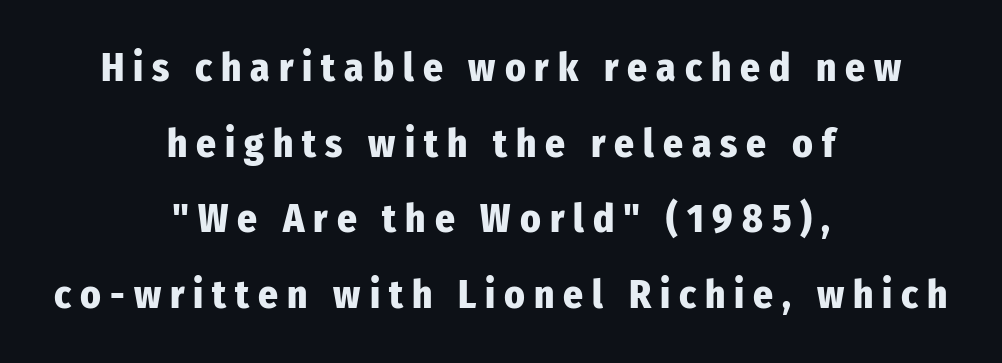
{"serif": "no", "italic": "no", "bold": "yes", "weight": "heavy", "width": "condensed", "stroke_contrast": "low", "x_height": "medium", "monospaced": "no", "underline": "no", "align": "center", "line_spacing": "loose", "line_spacing_ratio": 1.94, "letter_spacing": "wide", "letter_spacing_em": 0.23, "glyph_px": 39}
